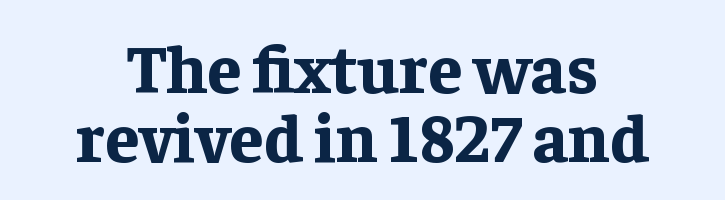
Q: Is the text bold? A: Yes.
Q: Is the text italic (slanted)? A: No, it is upright.
Q: Is the typeface a serif or a sans-serif typeface? A: Serif.
Q: Is the text underlined? A: No.
Q: How is the paragraph aligned? A: Centered.
Q: Is the spacing between letters normal or unusually wide? A: Normal.
Q: Is the spacing between lines tight, normal or loose? A: Tight.
Q: Width (condensed, normal, or wide)? A: Normal.
Q: Stroke contrast? A: Low.
Q: x-height? A: Medium.
Q: Monospaced? A: No.
